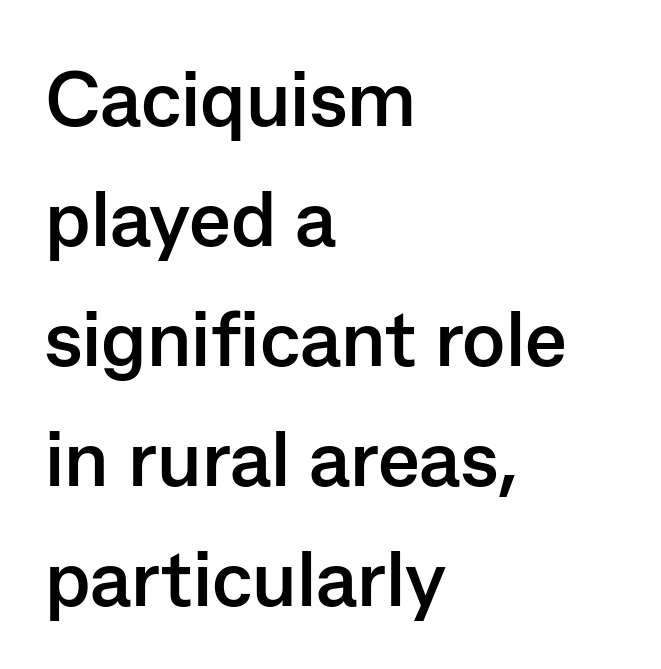
A full-strength bold gives these letters their thick strokes. Words float on clear page, feet unadorned. The glyphs in this specimen are sans serif. Does the lettering tilt? It doesn't — this is upright. The designer left line spacing at the default.
